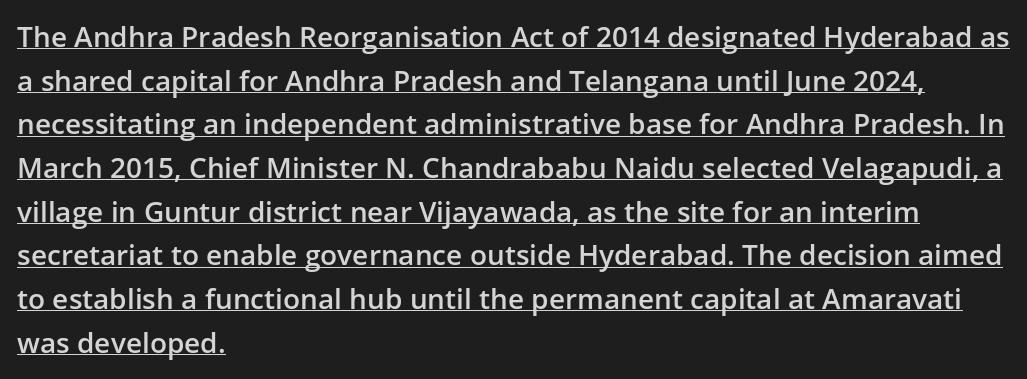
The image shows 28 px semibold sans-serif type, upright; set left-aligned, normal line spacing (1.56x), normal letter spacing, underlined; low stroke contrast and a medium x-height.
